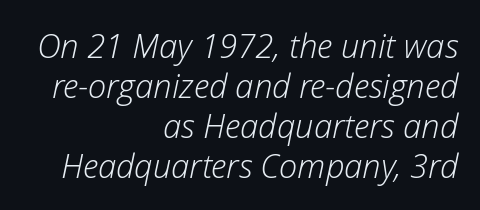
Layout note: lines flush right. This is not heavy type; no bold has been used. A typesetter would call this proportional, since set widths differ per character. The horizontal fit of the characters is conventional and even.
